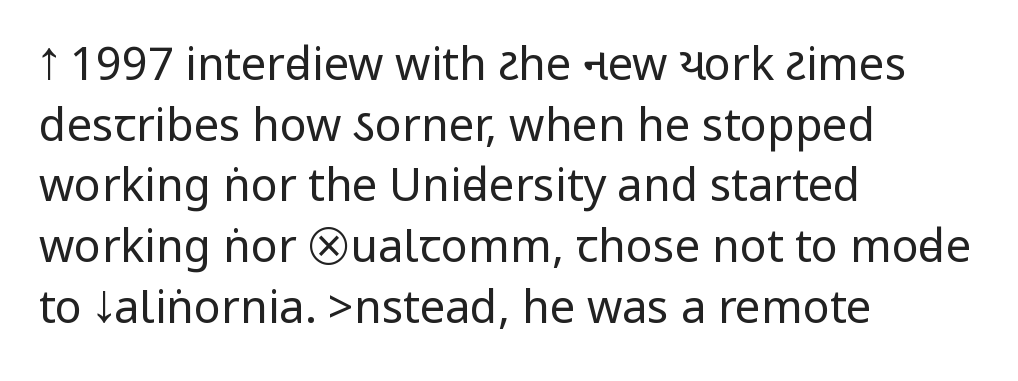
The image shows 45 px regular-weight, condensed sans-serif type, upright; set left-aligned, normal line spacing (1.35x), normal letter spacing, not underlined; low stroke contrast.
